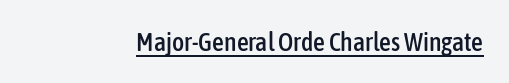
Posture: vertical. Is the letter spacing exaggerated? No — it looks like the ordinary default. These characters rest on top of a visible drawn line.
